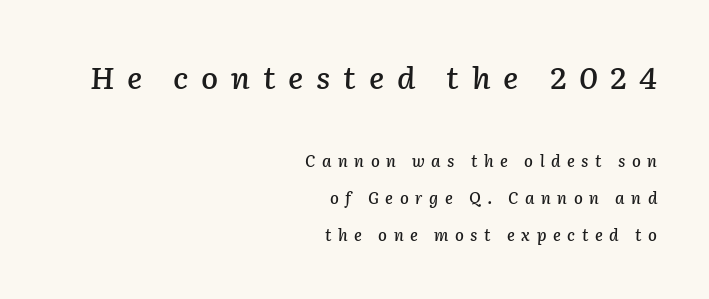
Tracking value appears strongly positive — letters spread wide. Lines of text with bare space underneath. Reading down the block, your eye finds every line finishing at a fixed right position. The text carries the slant typical of an italic or oblique font. This sample has the flowing, uneven cadence of proportional lettering.
